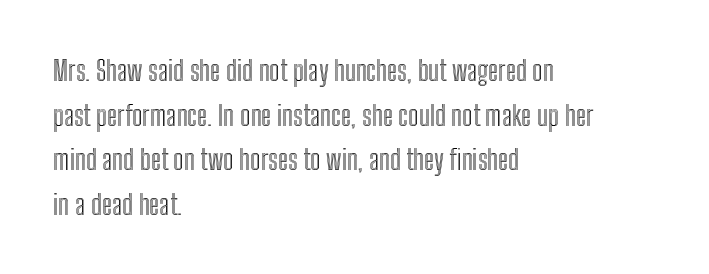
{"italic": "no", "width": "condensed", "x_height": "medium", "monospaced": "no", "underline": "no", "align": "left", "line_spacing": "normal", "line_spacing_ratio": 1.59, "letter_spacing": "normal", "letter_spacing_em": 0.0, "glyph_px": 28}
